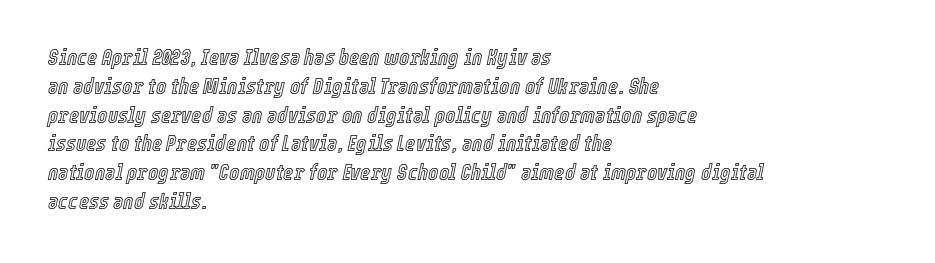
Q: Is the text italic (slanted)? A: Yes, it leans right by about 12 degrees.
Q: Is the text underlined? A: No.
Q: How is the paragraph aligned? A: Left-aligned.
Q: Is the spacing between letters normal or unusually wide? A: Normal.
Q: Is the spacing between lines tight, normal or loose? A: Normal.
